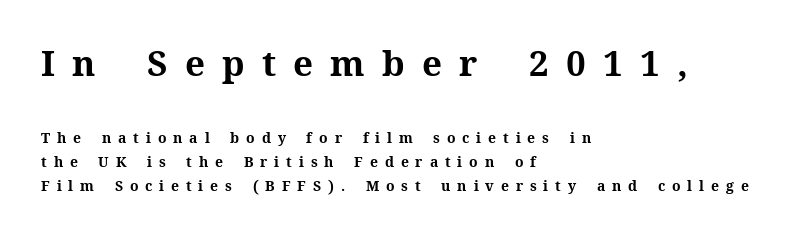
The image shows 35 px bold serif type, upright; set left-aligned, line spacing 1.71x, unusually wide letter spacing (+0.49 em), not underlined; the first (top) block is 2.5x larger; medium stroke contrast and a medium x-height.
